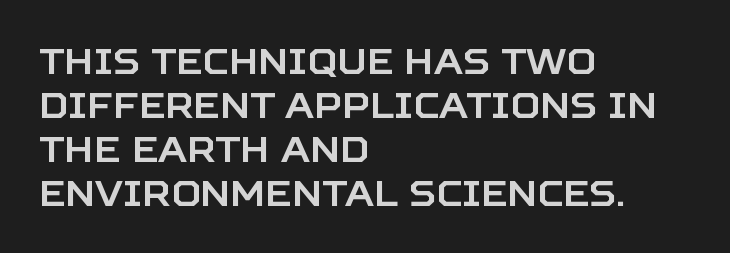
The image shows 36 px sans-serif type, upright; set left-aligned, line spacing 1.22x, normal letter spacing, not underlined; low stroke contrast and a large x-height.
